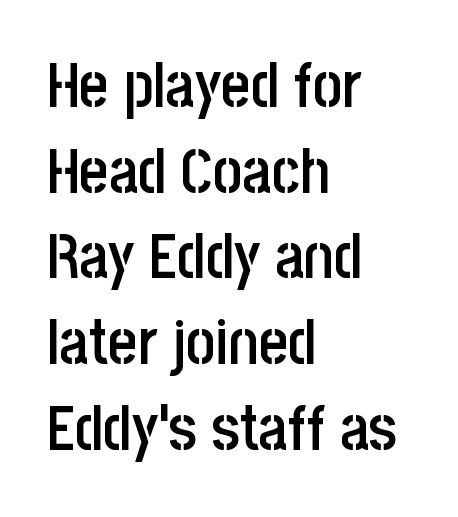
This rendering features lettering with no underline. Words appear dense and cohesive because spacing is normal. The compositor pushed each line to the left boundary. Rendered with straight, roman letterforms.
